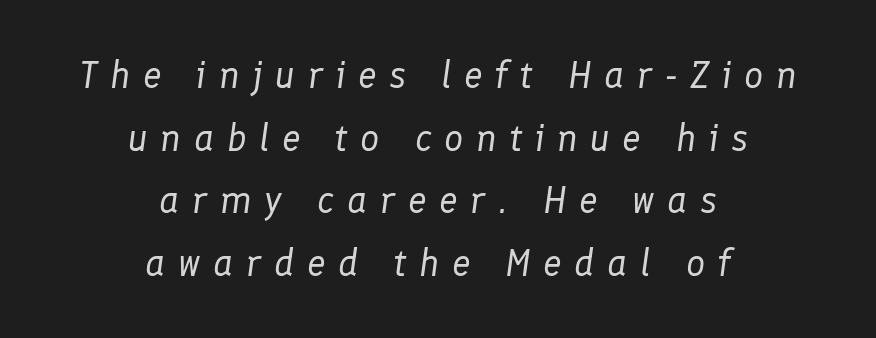
{"italic": "yes", "lean": "right", "slant_degrees": 8, "bold": "no", "weight": "regular", "width": "normal", "stroke_contrast": "low", "x_height": "medium", "monospaced": "no", "underline": "no", "align": "center", "line_spacing": "normal", "line_spacing_ratio": 1.65, "letter_spacing": "wide", "letter_spacing_em": 0.33, "glyph_px": 38}
